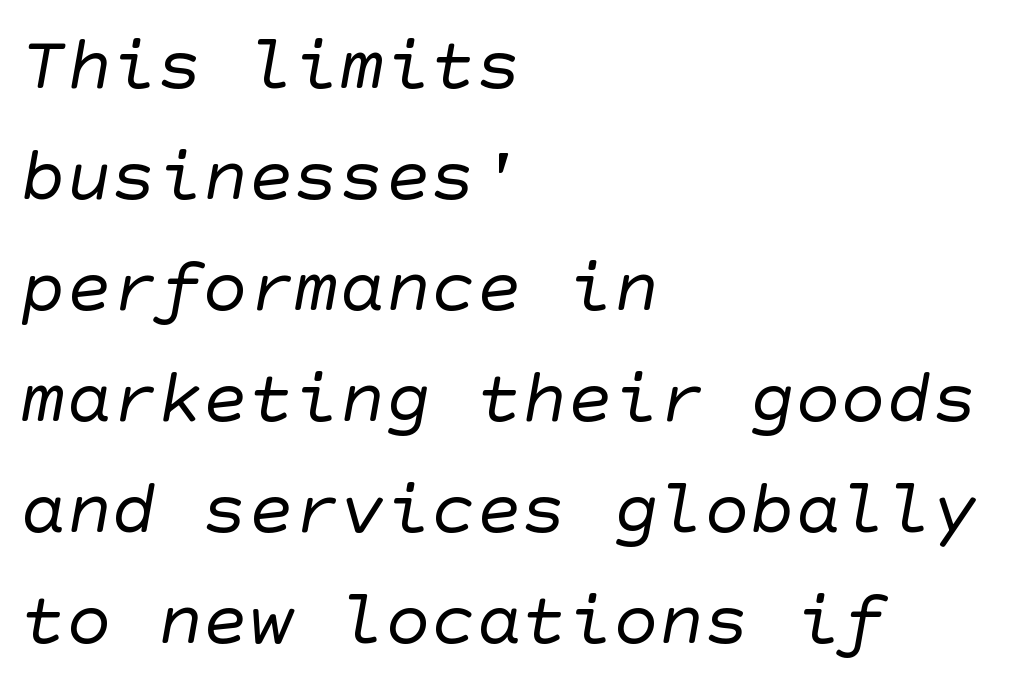
Q: Is the text bold? A: No.
Q: Is the typeface a serif or a sans-serif typeface? A: Sans-serif.
Q: Is the text underlined? A: No.
Q: How is the paragraph aligned? A: Left-aligned.
Q: Is the spacing between letters normal or unusually wide? A: Normal.
Q: Is the spacing between lines tight, normal or loose? A: Normal.
Q: Width (condensed, normal, or wide)? A: Normal.
Q: Stroke contrast? A: Low.
Q: x-height? A: Large.
